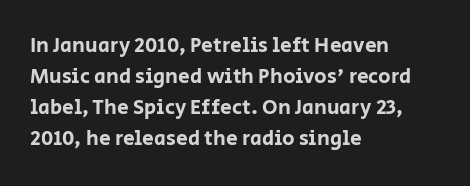
The image shows 21 px text type, upright; set left-aligned, normal line spacing (1.48x), normal letter spacing, not underlined.
